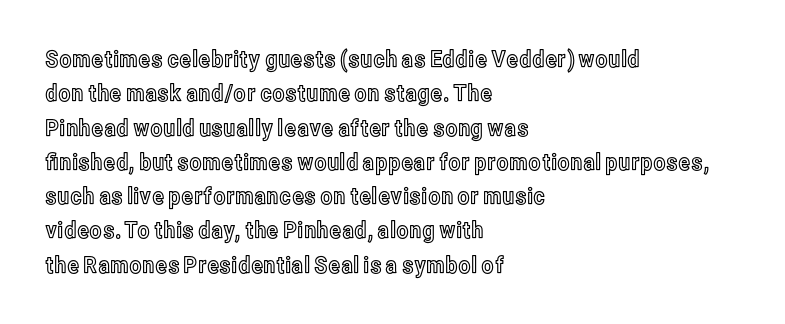
The image shows 23 px text type, upright; set left-aligned, normal line spacing (1.49x), normal letter spacing, not underlined.
